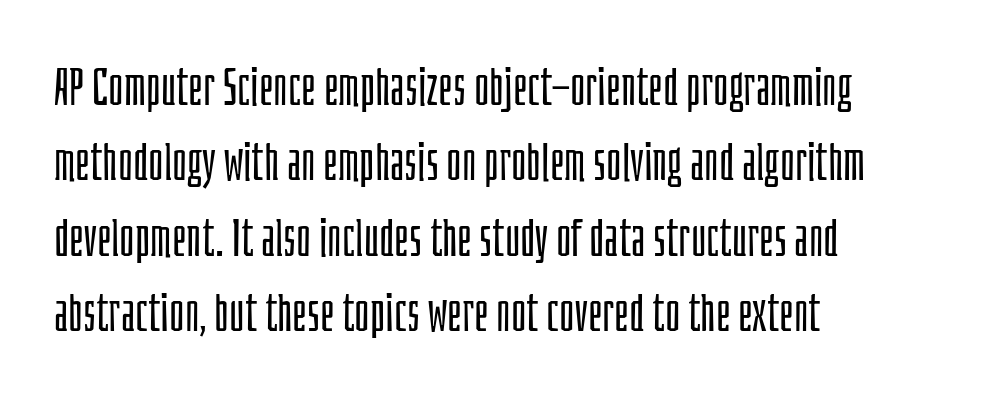
Unlike a traditional serif, this face leaves its strokes unadorned. Unlike italic type, these characters show no tilt at all. These lines keep a tight, regular rhythm from letter to letter. The lines in this sample share a left origin and differ only in where they stop. The letters advance in unequal steps, a hallmark of proportional type. The rows are spaced the way most documents space them.
